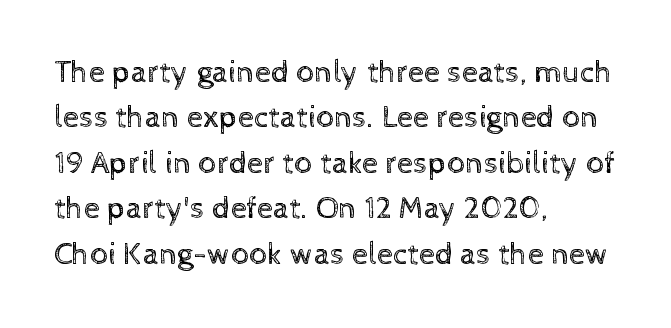
The image shows 32 px regular-weight type, upright; set left-aligned, normal line spacing (1.42x), normal letter spacing, not underlined; a medium x-height.
